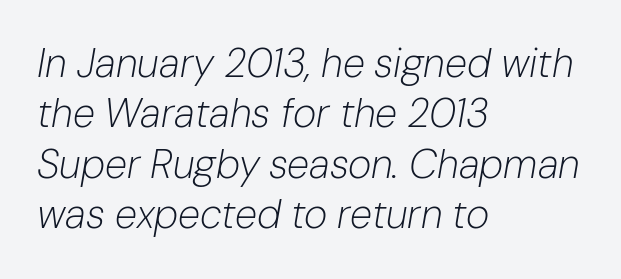
Q: Is the text bold? A: No.
Q: Is the text italic (slanted)? A: Yes, it leans right by about 10 degrees.
Q: Is the text underlined? A: No.
Q: How is the paragraph aligned? A: Left-aligned.
Q: Is the spacing between letters normal or unusually wide? A: Normal.
Q: Is the spacing between lines tight, normal or loose? A: Normal.
Q: Width (condensed, normal, or wide)? A: Normal.
Q: Stroke contrast? A: Low.
Q: x-height? A: Medium.
Q: Monospaced? A: No.
